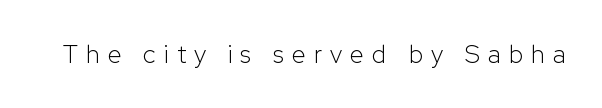
Spacing between characters has been opened up far beyond the box default. Every stem runs plumb, perpendicular to the baseline. No chunkiness to these letters — they're not bold. Check the space under the baseline: it is left empty.
